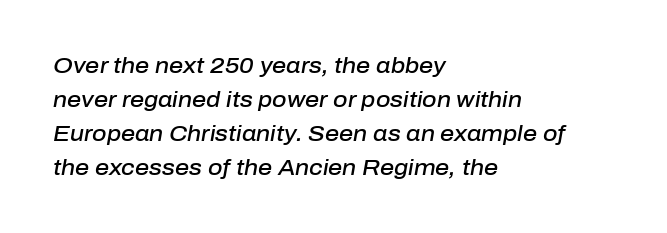
The image shows 22 px text type, italic (leaning right); set left-aligned, normal line spacing (1.54x), normal letter spacing, not underlined.
